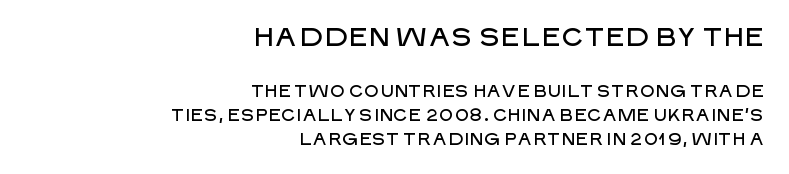
Q: Is the text italic (slanted)? A: No, it is upright.
Q: Is the text underlined? A: No.
Q: How is the paragraph aligned? A: Right-aligned.
Q: Is the spacing between letters normal or unusually wide? A: Normal.
Q: Is the spacing between lines tight, normal or loose? A: Normal.
Q: Which block of text is set in a larger size, the first (top) or the second (bottom)? A: The first (top) one.
